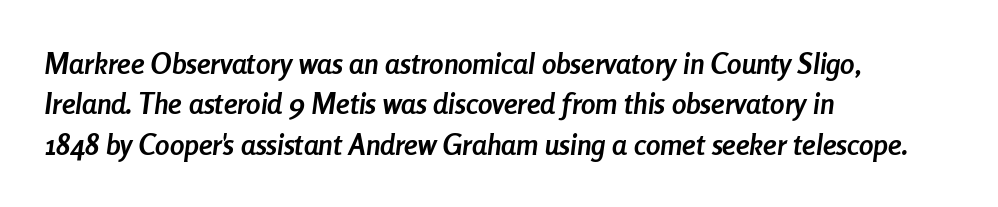
Evenly set lines give the paragraph a standard silhouette. The paragraph shown leans on its left margin. Is the type bold? Yes — the strokes are clearly thick and heavy. Descenders hang freely into open space. Each word holds together tightly as a unit, with standard inter-letter gaps. Here the designer chose a conventional face with non-uniform glyph widths.
